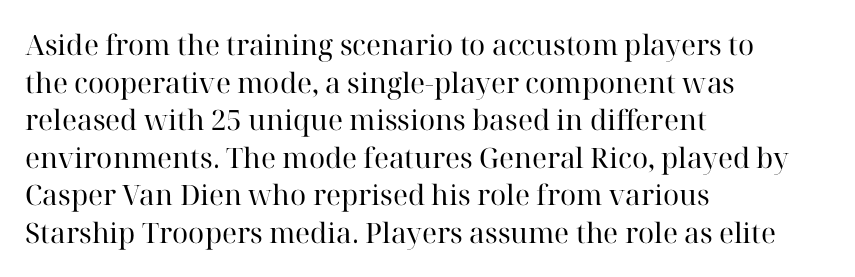
{"serif": "yes", "italic": "no", "bold": "no", "weight": "regular", "width": "normal", "stroke_contrast": "high", "x_height": "medium", "monospaced": "no", "underline": "no", "align": "left", "line_spacing": "normal", "line_spacing_ratio": 1.34, "letter_spacing": "normal", "letter_spacing_em": 0.0, "glyph_px": 28}
